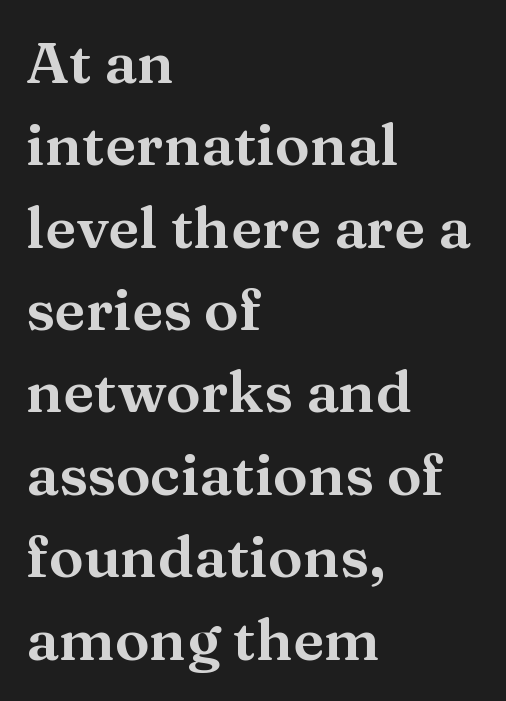
Q: Is the text italic (slanted)? A: No, it is upright.
Q: Is the typeface a serif or a sans-serif typeface? A: Serif.
Q: Is the text underlined? A: No.
Q: How is the paragraph aligned? A: Left-aligned.
Q: Is the spacing between letters normal or unusually wide? A: Normal.
Q: Is the spacing between lines tight, normal or loose? A: Normal.
Q: Width (condensed, normal, or wide)? A: Wide.
Q: Stroke contrast? A: Medium.
Q: x-height? A: Medium.
Q: Monospaced? A: No.
